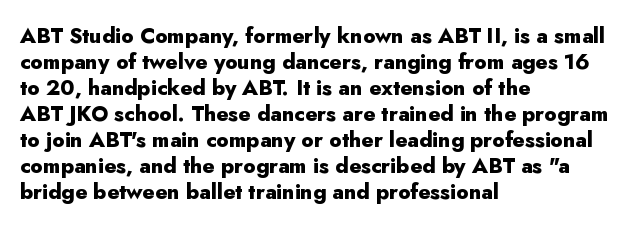
{"italic": "no", "bold": "yes", "underline": "no", "align": "left", "line_spacing_ratio": 1.24, "letter_spacing": "normal", "letter_spacing_em": 0.0, "glyph_px": 21}
